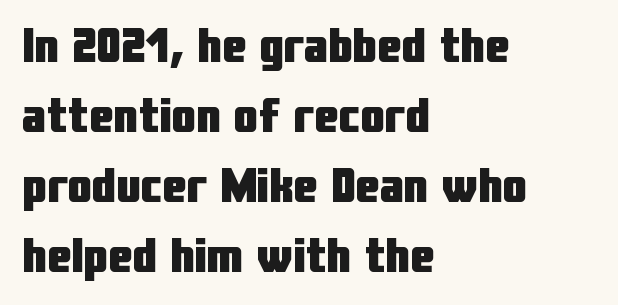
The image shows 49 px heavy, condensed sans-serif type, upright; set left-aligned, normal line spacing (1.43x), normal letter spacing, not underlined; low stroke contrast and a medium x-height.
